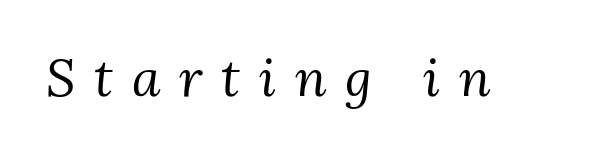
This sample uses a serif face. Nothing heavy about these letters — not bold at all. These lines are rendered in a variable-pitch font. This rendering widens character spacing well past its baseline value.
